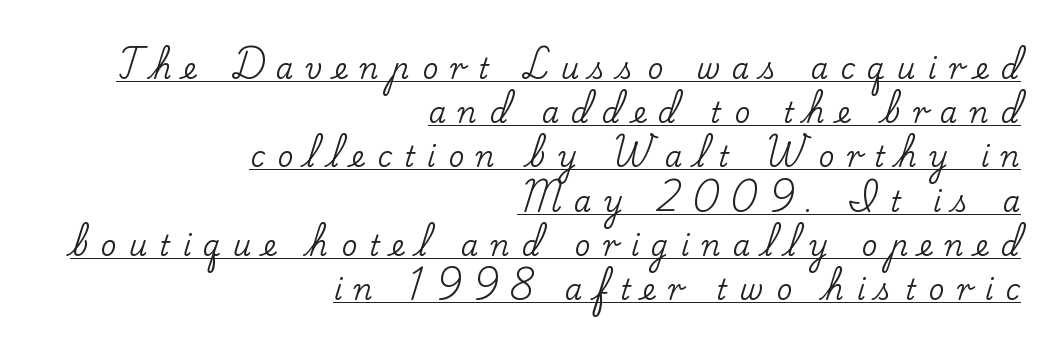
Q: Is the text italic (slanted)? A: Yes.
Q: Is the typeface a serif or a sans-serif typeface? A: Serif.
Q: Is the text underlined? A: Yes.
Q: How is the paragraph aligned? A: Right-aligned.
Q: Is the spacing between letters normal or unusually wide? A: Unusually wide.
Q: Is the spacing between lines tight, normal or loose? A: Normal.
Q: Width (condensed, normal, or wide)? A: Normal.
Q: Stroke contrast? A: Low.
Q: x-height? A: Small.
Q: Monospaced? A: No.
